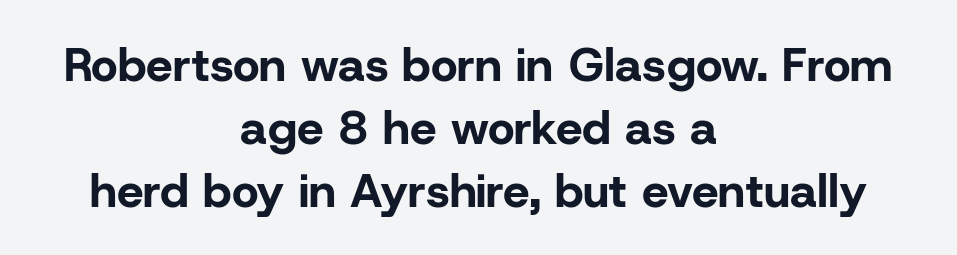
Q: Is the text bold? A: Yes.
Q: Is the text italic (slanted)? A: No, it is upright.
Q: Is the typeface a serif or a sans-serif typeface? A: Sans-serif.
Q: Is the text underlined? A: No.
Q: How is the paragraph aligned? A: Centered.
Q: Is the spacing between letters normal or unusually wide? A: Normal.
Q: Is the spacing between lines tight, normal or loose? A: Normal.
Q: Width (condensed, normal, or wide)? A: Normal.
Q: Stroke contrast? A: Low.
Q: x-height? A: Medium.
Q: Monospaced? A: No.
